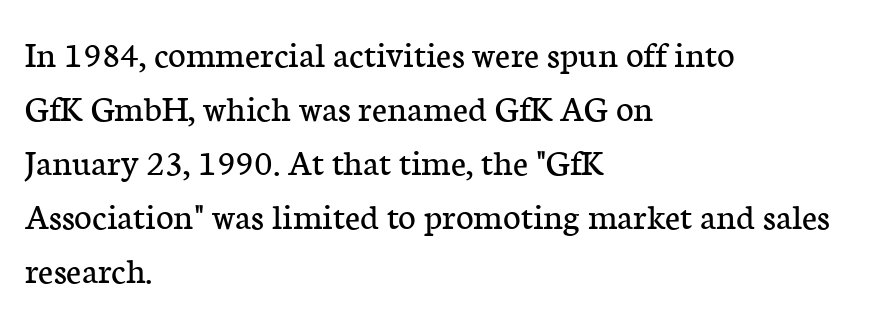
Each letter's strokes conclude with small projecting serifs. Look at the tracking — it's just the regular setting, nothing added. Letters have the restrained weight of plain body copy at most. One glance says typical: line gaps are just what's usual. A typesetter would call this proportional, since set widths differ per character.
